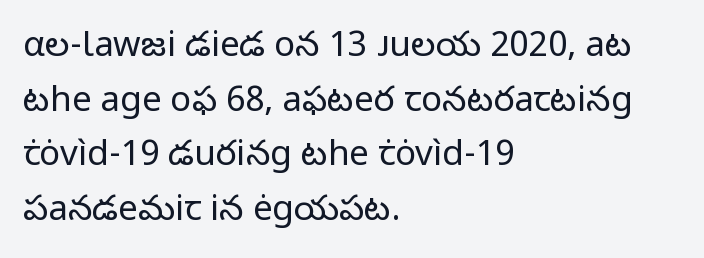
The image shows 35 px regular-weight sans-serif type, upright; set left-aligned, normal line spacing (1.56x), normal letter spacing, not underlined; low stroke contrast and a medium x-height.
